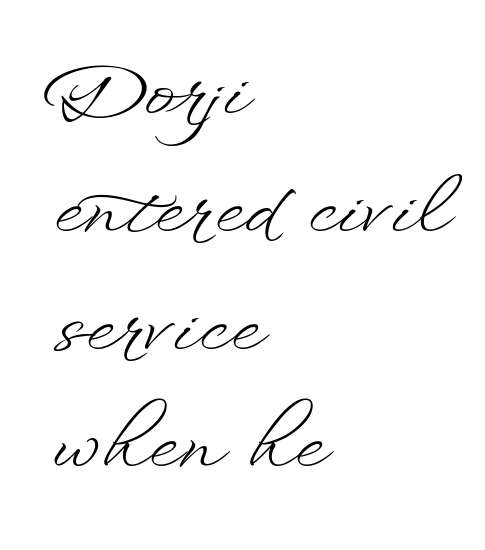
The image shows 76 px light, wide type; set left-aligned, normal line spacing (1.55x), normal letter spacing, not underlined; low stroke contrast and a small x-height.
